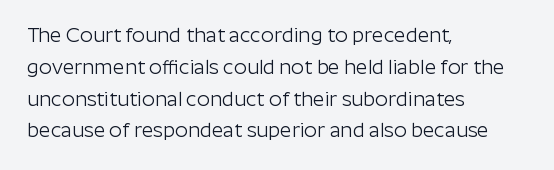
This is not heavy type; no bold has been used. Tracking here is standard; glyphs follow each other at the usual distance. Horizontal bands of white between lines are of average thickness. Underlining? Definitely not there. A student would call this left alignment; a typographer would say flush left, rag right.
